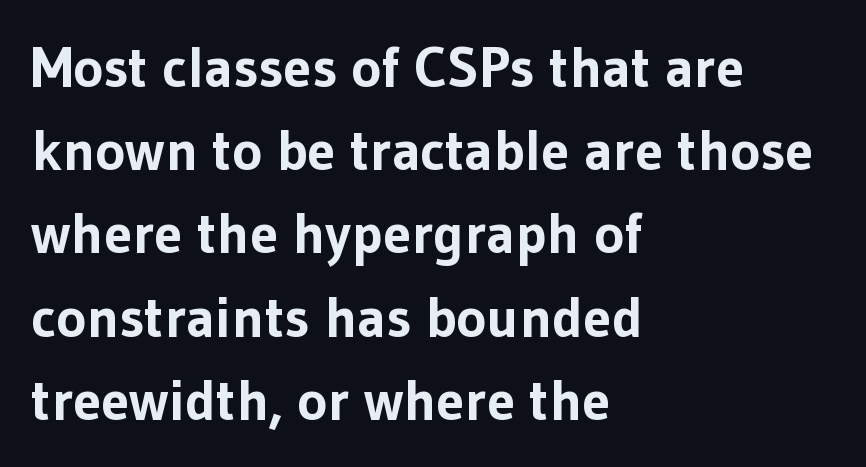
The paragraph shown leans on its left margin. Check under the words: just untouched page. In terms of letterform style, serifs are entirely absent. The passage shown is emphatically bold. Designer's note — italics off, roman on. The gaps between neighbouring characters are ordinary and unremarkable.
